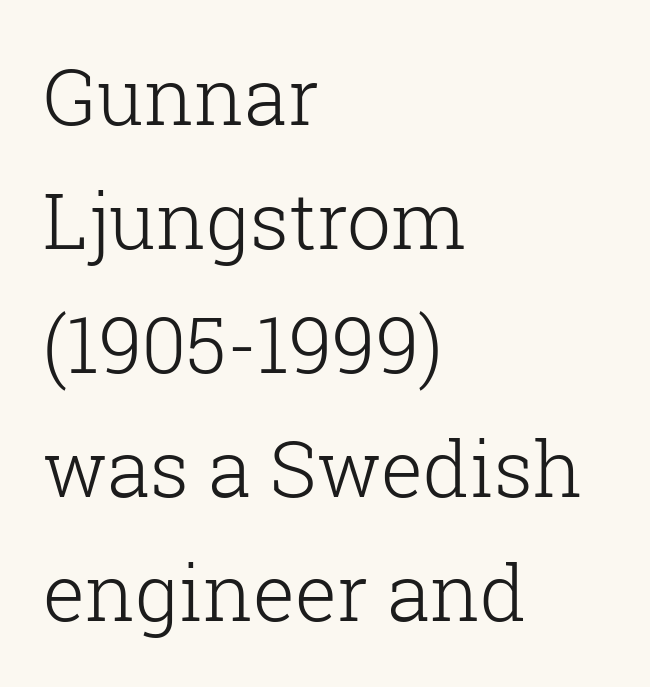
Q: Is the text bold? A: No.
Q: Is the text italic (slanted)? A: No, it is upright.
Q: Is the typeface a serif or a sans-serif typeface? A: Serif.
Q: Is the text underlined? A: No.
Q: How is the paragraph aligned? A: Left-aligned.
Q: Is the spacing between letters normal or unusually wide? A: Normal.
Q: Is the spacing between lines tight, normal or loose? A: Normal.
Q: Width (condensed, normal, or wide)? A: Normal.
Q: Stroke contrast? A: Low.
Q: x-height? A: Medium.
Q: Monospaced? A: No.
